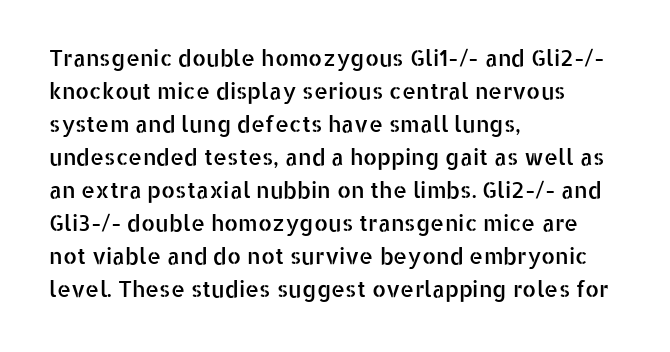
Q: Is the text italic (slanted)? A: No, it is upright.
Q: Is the text underlined? A: No.
Q: How is the paragraph aligned? A: Left-aligned.
Q: Is the spacing between letters normal or unusually wide? A: Normal.
Q: Is the spacing between lines tight, normal or loose? A: Normal.
